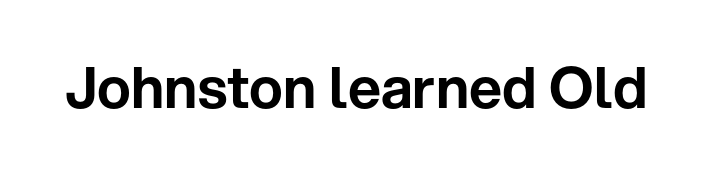
The image shows 57 px sans-serif type, upright; set normal letter spacing, not underlined; low stroke contrast and a medium x-height.
